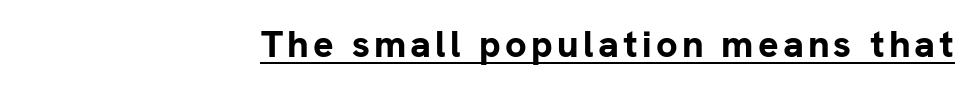
Q: Is the text bold? A: Yes.
Q: Is the text italic (slanted)? A: No, it is upright.
Q: Is the typeface a serif or a sans-serif typeface? A: Sans-serif.
Q: Is the text underlined? A: Yes.
Q: How is the paragraph aligned? A: Right-aligned.
Q: Width (condensed, normal, or wide)? A: Normal.
Q: Stroke contrast? A: Low.
Q: x-height? A: Medium.
Q: Monospaced? A: No.
